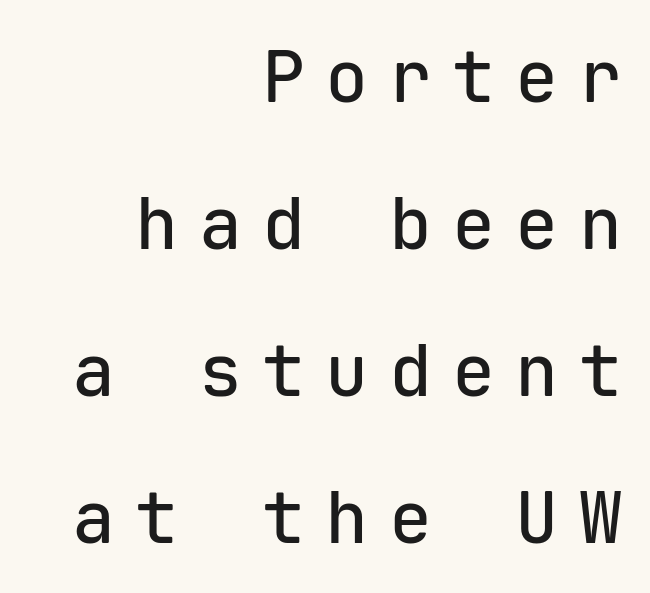
The image shows 72 px sans-serif type, upright, monospaced; set right-aligned, loose line spacing (2.04x), unusually wide letter spacing (+0.28 em), not underlined; low stroke contrast and a medium x-height.
